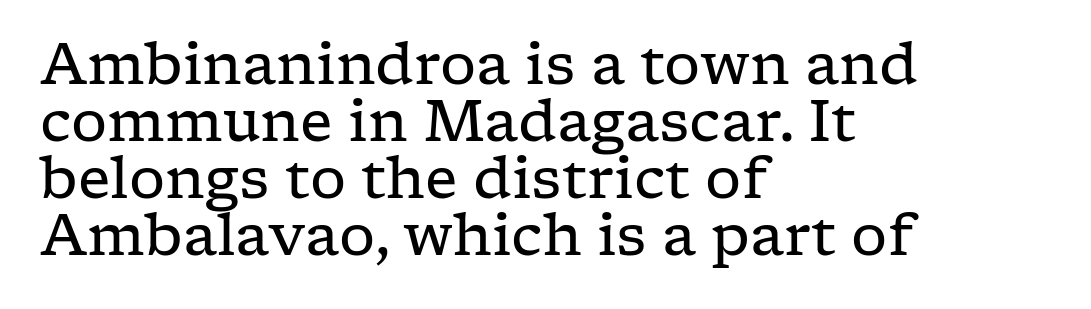
{"serif": "yes", "italic": "no", "bold": "no", "weight": "regular", "width": "wide", "stroke_contrast": "low", "x_height": "medium", "monospaced": "no", "underline": "no", "align": "left", "line_spacing": "tight", "line_spacing_ratio": 1.0, "letter_spacing": "normal", "letter_spacing_em": 0.0, "glyph_px": 57}
